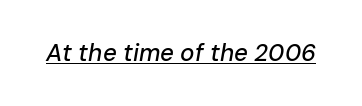
{"italic": "yes", "lean": "right", "slant_degrees": 10, "underline": "yes", "letter_spacing": "normal", "letter_spacing_em": 0.0, "glyph_px": 24}
